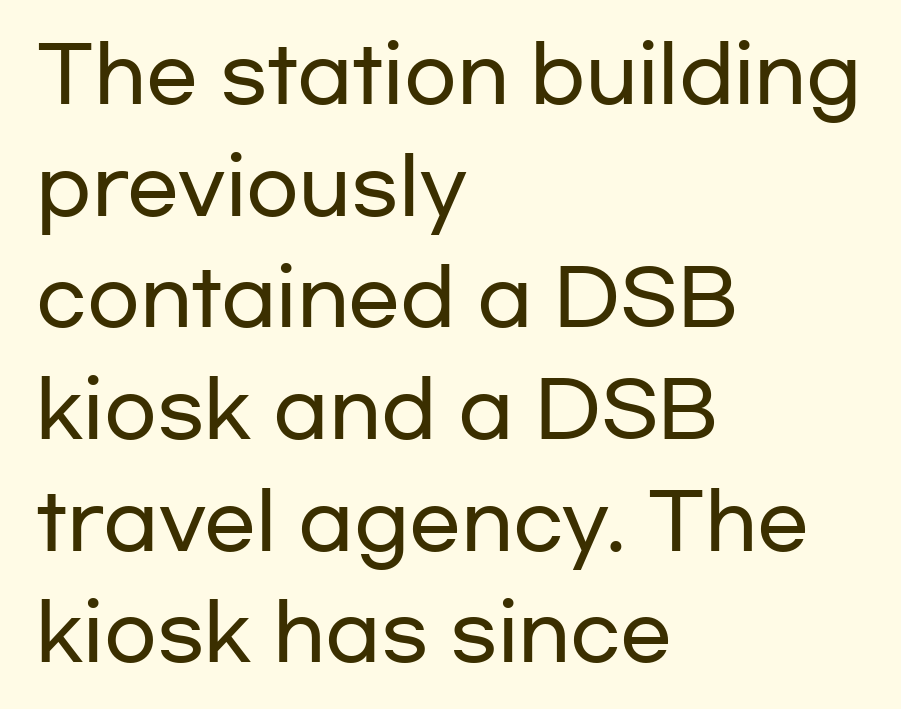
Q: Is the text italic (slanted)? A: No, it is upright.
Q: Is the typeface a serif or a sans-serif typeface? A: Sans-serif.
Q: Is the text underlined? A: No.
Q: How is the paragraph aligned? A: Left-aligned.
Q: Is the spacing between letters normal or unusually wide? A: Normal.
Q: Is the spacing between lines tight, normal or loose? A: Normal.
Q: Width (condensed, normal, or wide)? A: Wide.
Q: Stroke contrast? A: Low.
Q: x-height? A: Medium.
Q: Monospaced? A: No.
